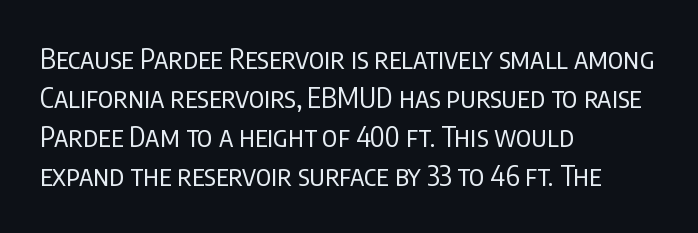
The letters advance in unequal steps, a hallmark of proportional type. Bare-footed words on every line. No heavy texture on the line: the type isn't bold. The face used here is rendered with its standard letterfit. Regarding serifs, this sample does without them.
